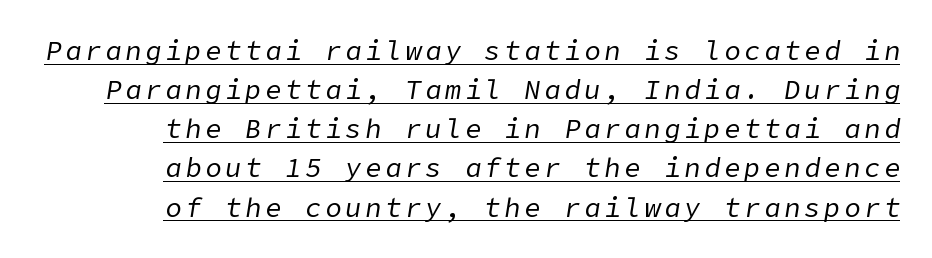
Q: Is the text bold? A: No.
Q: Is the text italic (slanted)? A: Yes, it leans right by about 9 degrees.
Q: Is the text underlined? A: Yes.
Q: How is the paragraph aligned? A: Right-aligned.
Q: Is the spacing between lines tight, normal or loose? A: Normal.
